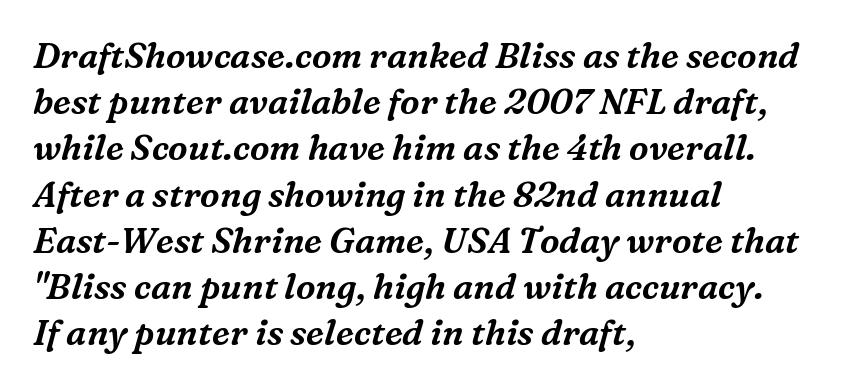
The image shows 35 px serif type, italic (leaning right); set left-aligned, normal line spacing (1.32x), normal letter spacing, not underlined; medium stroke contrast and a medium x-height.
